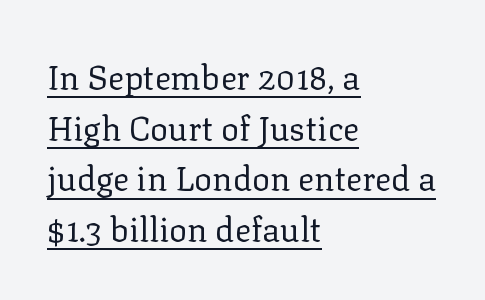
Q: Is the text bold? A: No.
Q: Is the text italic (slanted)? A: No, it is upright.
Q: Is the typeface a serif or a sans-serif typeface? A: Serif.
Q: Is the text underlined? A: Yes.
Q: How is the paragraph aligned? A: Left-aligned.
Q: Is the spacing between letters normal or unusually wide? A: Normal.
Q: Is the spacing between lines tight, normal or loose? A: Normal.
Q: Width (condensed, normal, or wide)? A: Normal.
Q: Stroke contrast? A: Low.
Q: x-height? A: Medium.
Q: Monospaced? A: No.
